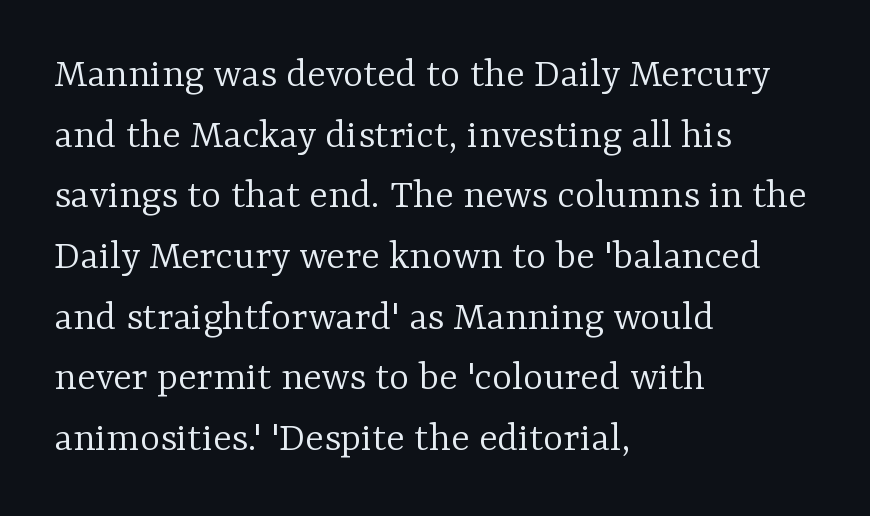
{"serif": "yes", "italic": "no", "bold": "no", "weight": "light", "width": "normal", "stroke_contrast": "low", "x_height": "medium", "monospaced": "no", "underline": "no", "align": "left", "line_spacing": "normal", "line_spacing_ratio": 1.41, "letter_spacing": "normal", "letter_spacing_em": 0.0, "glyph_px": 43}
